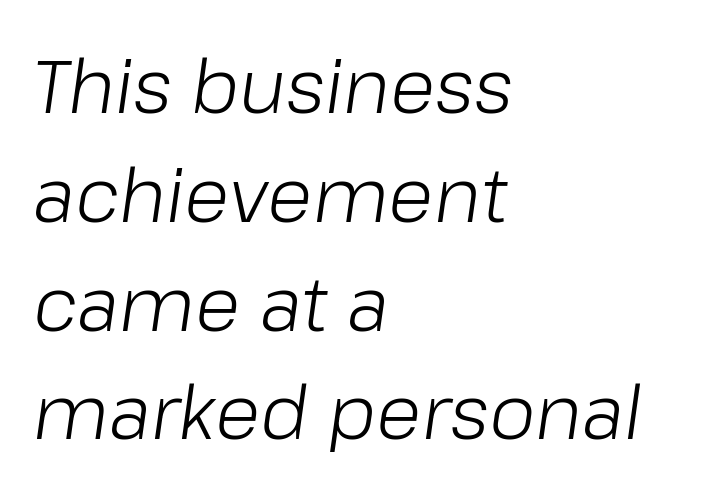
You can tell it's italic because the verticals aren't actually vertical. Stems here are at most as thick as an everyday book face. The compositor pushed each line to the left boundary. The type is set solid horizontally, with unmodified tracking.
